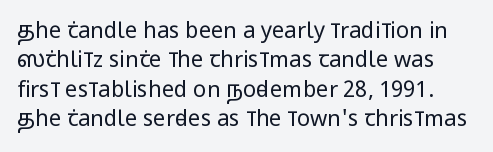
The image shows 22 px text type, upright; set normal line spacing (1.33x), normal letter spacing, not underlined.
